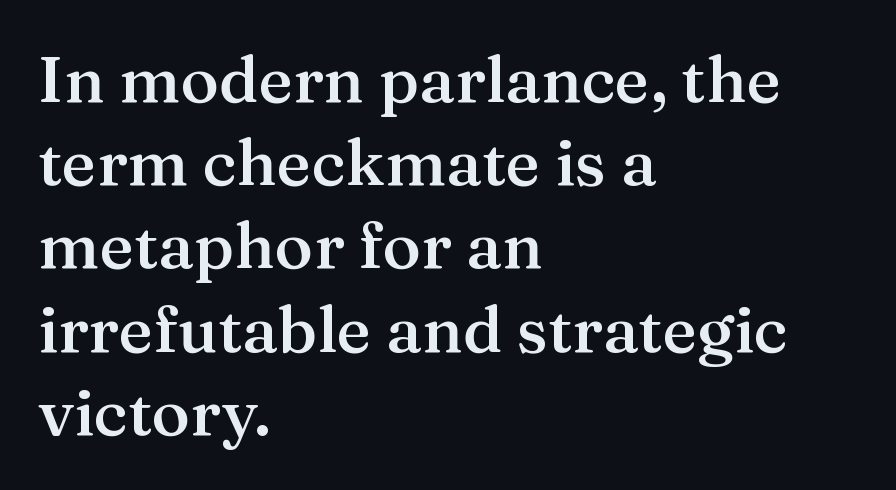
Little horizontal feet cap the strokes, marking this as serif type. The text block is weighted toward the left margin, trailing off unevenly rightward. The letters advance in unequal steps, a hallmark of proportional type. The passage shown is not underscored anywhere. It's the straight-up-and-down kind of type.
